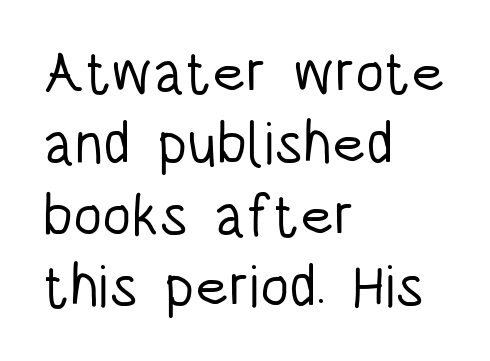
Q: Is the text bold? A: No.
Q: Is the text italic (slanted)? A: No, it is upright.
Q: Is the typeface a serif or a sans-serif typeface? A: Sans-serif.
Q: Is the text underlined? A: No.
Q: How is the paragraph aligned? A: Left-aligned.
Q: Is the spacing between letters normal or unusually wide? A: Normal.
Q: Width (condensed, normal, or wide)? A: Condensed.
Q: Stroke contrast? A: Low.
Q: x-height? A: Large.
Q: Monospaced? A: No.
